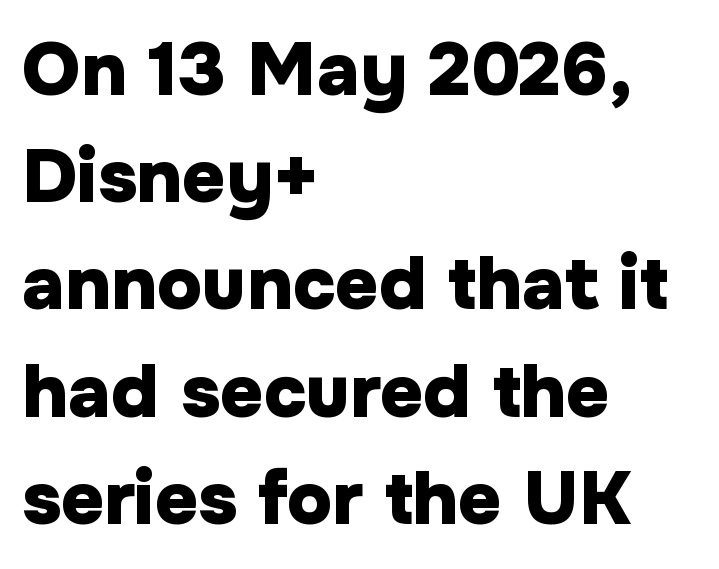
{"serif": "no", "italic": "no", "bold": "yes", "weight": "heavy", "width": "normal", "stroke_contrast": "low", "x_height": "medium", "monospaced": "no", "underline": "no", "align": "left", "line_spacing": "normal", "line_spacing_ratio": 1.43, "letter_spacing": "normal", "letter_spacing_em": 0.0, "glyph_px": 75}
